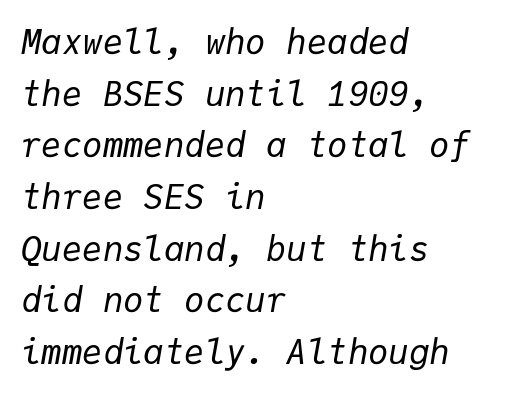
Horizontal alignment here is leftward, the default for most running prose. A light-to-regular cut is what we see here. You could count columns in this text — the font is strictly monospaced. The lines sit at an ordinary, default distance from one another.
